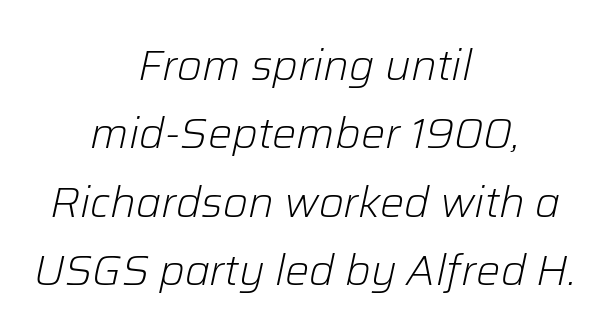
{"italic": "yes", "lean": "right", "slant_degrees": 12, "bold": "no", "weight": "light", "width": "normal", "stroke_contrast": "low", "x_height": "medium", "monospaced": "no", "underline": "no", "align": "center", "line_spacing": "normal", "line_spacing_ratio": 1.59, "letter_spacing": "normal", "letter_spacing_em": 0.0, "glyph_px": 43}
